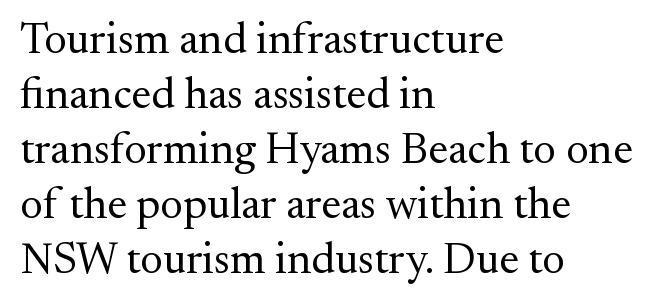
Q: Is the text bold? A: No.
Q: Is the text italic (slanted)? A: No, it is upright.
Q: Is the typeface a serif or a sans-serif typeface? A: Serif.
Q: Is the text underlined? A: No.
Q: How is the paragraph aligned? A: Left-aligned.
Q: Is the spacing between letters normal or unusually wide? A: Normal.
Q: Is the spacing between lines tight, normal or loose? A: Normal.
Q: Width (condensed, normal, or wide)? A: Normal.
Q: Stroke contrast? A: Medium.
Q: x-height? A: Small.
Q: Monospaced? A: No.
